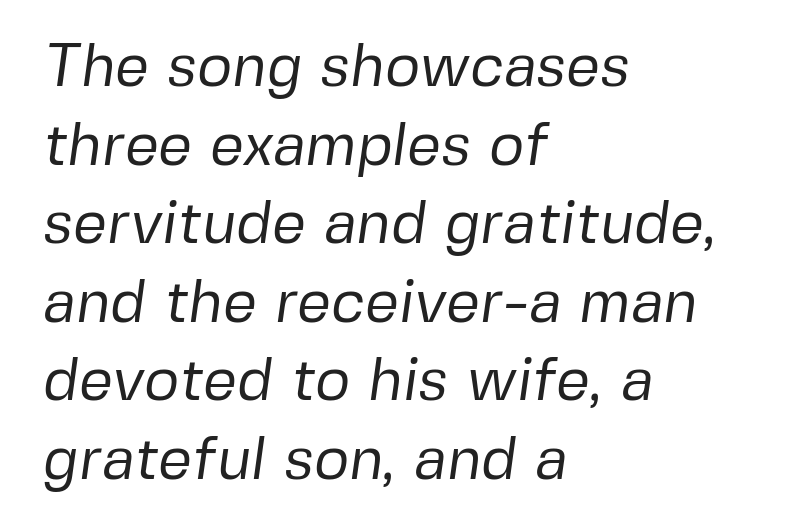
The image shows 60 px regular-weight sans-serif type; set left-aligned, normal line spacing (1.31x), normal letter spacing, not underlined; low stroke contrast and a medium x-height.
